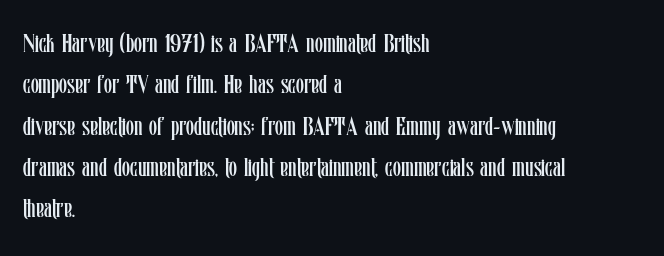
{"italic": "no", "bold": "no", "underline": "no", "align": "left", "line_spacing": "normal", "line_spacing_ratio": 1.59, "letter_spacing": "normal", "letter_spacing_em": 0.0, "glyph_px": 26}
